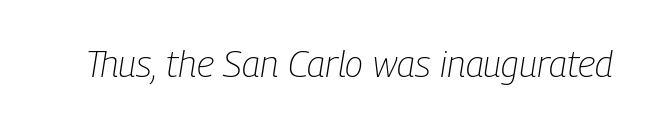
An italicized treatment has been applied to the whole sample. Inter-character spacing is left at the font's built-in metrics. Weight class: somewhere from thin through regular. Bare-footed words on every line. Looks like regular typesetting: each glyph gets only the width it needs.
